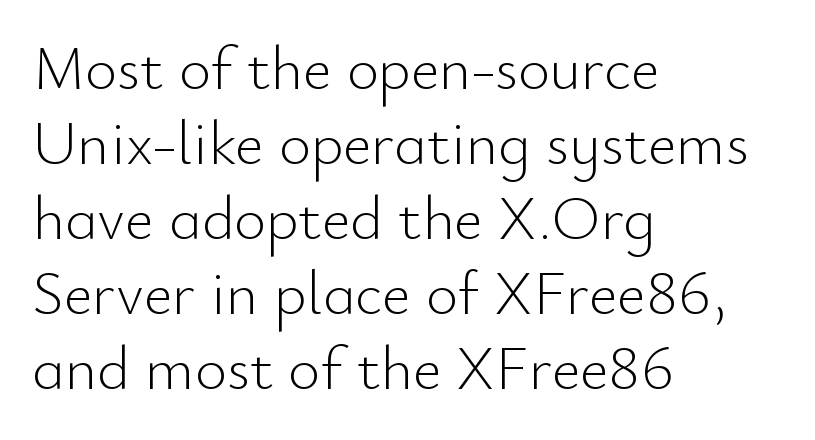
This is the regular roman posture of the typeface. Stroke terminals: plain, sans-serif. The strokes are not fattened; the text isn't bold. The line texture is even and compact thanks to regular tracking.
